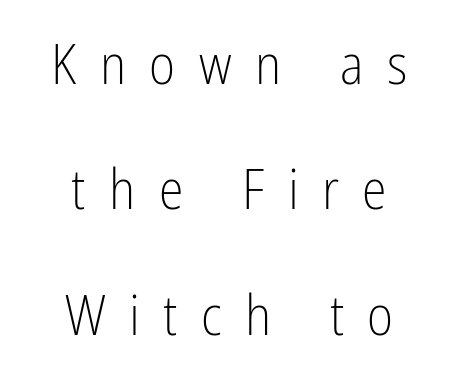
Q: Is the text bold? A: No.
Q: Is the text italic (slanted)? A: No, it is upright.
Q: Is the typeface a serif or a sans-serif typeface? A: Sans-serif.
Q: Is the text underlined? A: No.
Q: How is the paragraph aligned? A: Centered.
Q: Is the spacing between letters normal or unusually wide? A: Unusually wide.
Q: Is the spacing between lines tight, normal or loose? A: Loose.
Q: Width (condensed, normal, or wide)? A: Condensed.
Q: Stroke contrast? A: Low.
Q: x-height? A: Medium.
Q: Monospaced? A: No.
